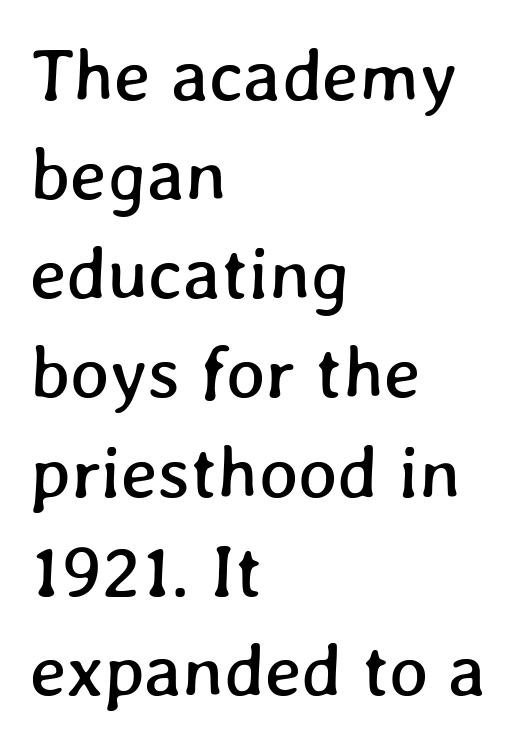
{"width": "normal", "stroke_contrast": "low", "x_height": "medium", "monospaced": "no", "underline": "no", "align": "left", "line_spacing": "normal", "line_spacing_ratio": 1.34, "letter_spacing": "normal", "letter_spacing_em": 0.0, "glyph_px": 74}
